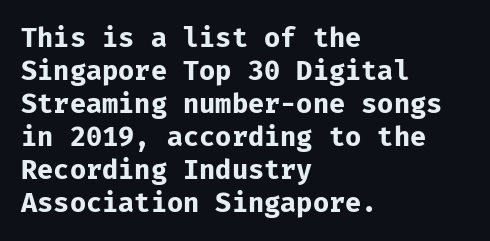
{"italic": "no", "bold": "yes", "underline": "no", "align": "left", "line_spacing_ratio": 1.22, "letter_spacing": "normal", "letter_spacing_em": 0.0, "glyph_px": 27}
